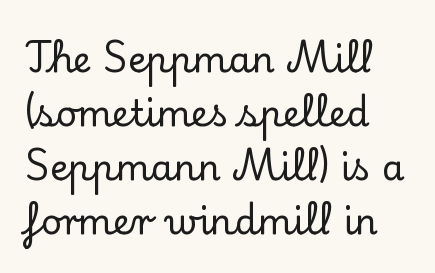
{"serif": "yes", "italic": "no", "width": "normal", "stroke_contrast": "low", "x_height": "small", "monospaced": "no", "underline": "no", "align": "left", "line_spacing": "normal", "line_spacing_ratio": 1.5, "letter_spacing": "normal", "letter_spacing_em": 0.0, "glyph_px": 36}
